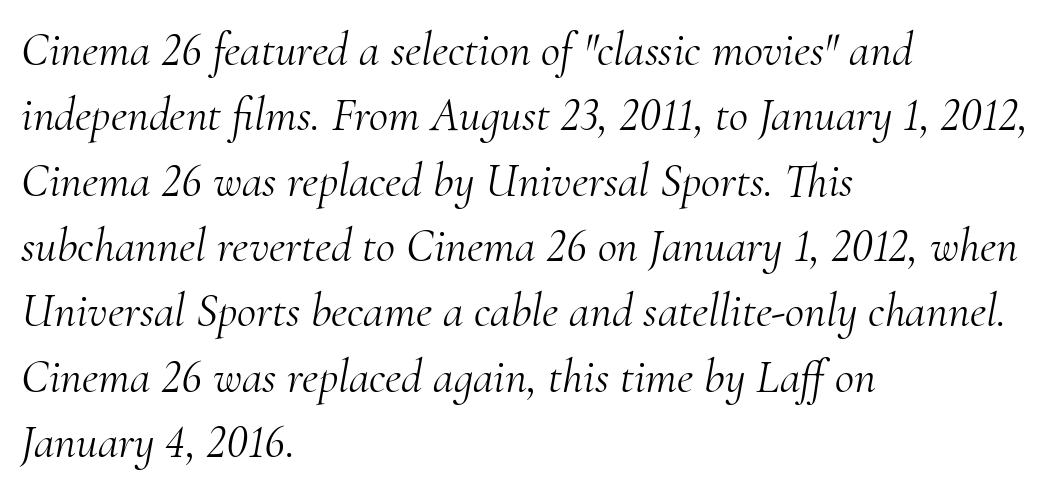
The image shows 47 px light serif type, italic (leaning right); set left-aligned, normal line spacing (1.39x), normal letter spacing, not underlined; medium stroke contrast and a small x-height.
